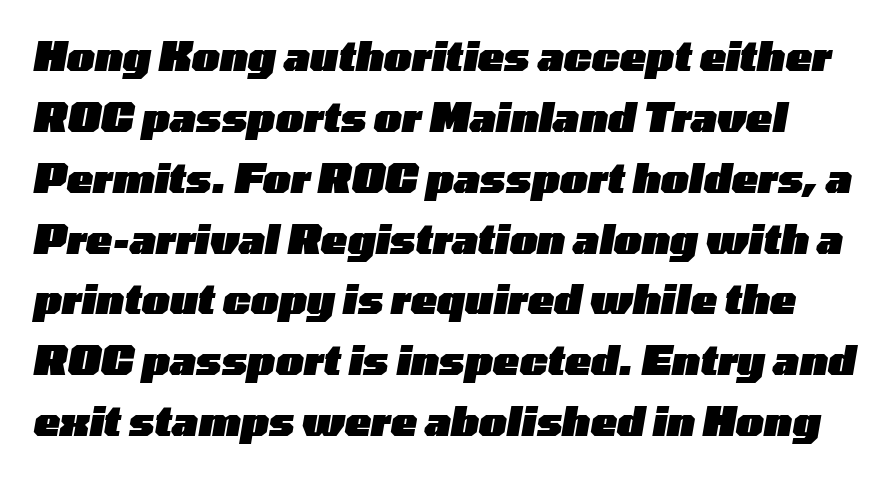
The space beneath each line is pristine and unruled. The passage shown is emphatically bold. One glance says typical: line gaps are just what's usual. Glyph-to-glyph distance matches everyday printed text.
